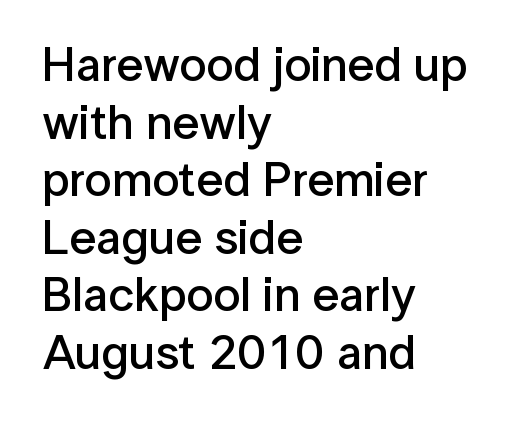
Q: Is the text bold? A: Semi-bold.
Q: Is the text italic (slanted)? A: No, it is upright.
Q: Is the typeface a serif or a sans-serif typeface? A: Sans-serif.
Q: Is the text underlined? A: No.
Q: How is the paragraph aligned? A: Left-aligned.
Q: Is the spacing between letters normal or unusually wide? A: Normal.
Q: Width (condensed, normal, or wide)? A: Normal.
Q: Stroke contrast? A: Low.
Q: x-height? A: Medium.
Q: Monospaced? A: No.
